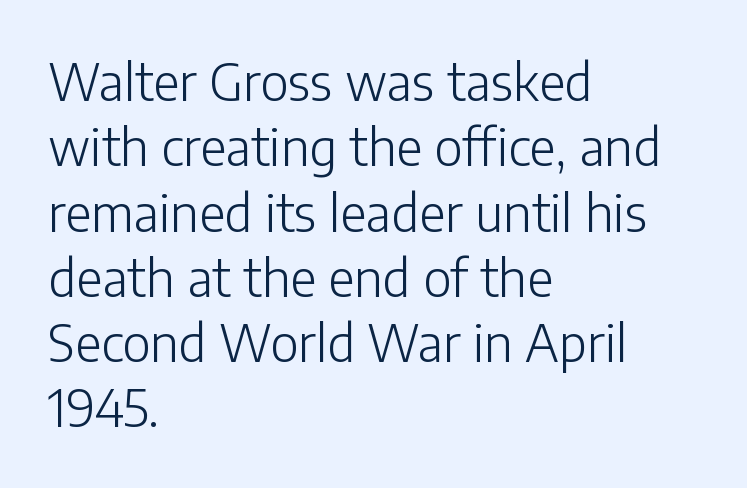
{"serif": "no", "italic": "no", "bold": "no", "weight": "light", "width": "normal", "stroke_contrast": "low", "x_height": "medium", "monospaced": "no", "underline": "no", "align": "left", "line_spacing": "normal", "line_spacing_ratio": 1.28, "letter_spacing": "normal", "letter_spacing_em": 0.0, "glyph_px": 51}
